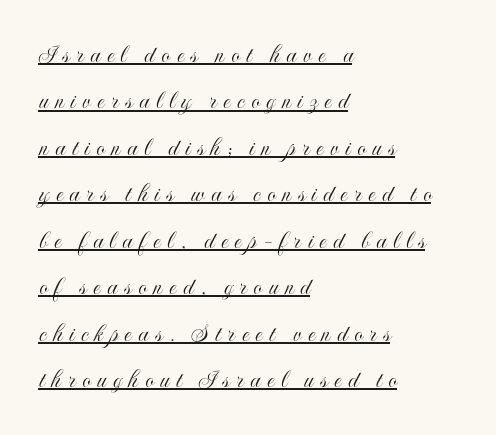
The image shows 27 px text type; set left-aligned, line spacing 1.72x, unusually wide letter spacing (+0.25 em), underlined.
